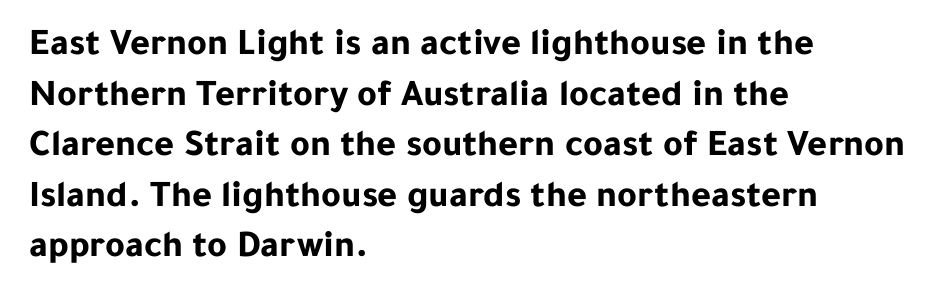
A bare baseline throughout the passage. Weight: bold. In CSS terms this would be text-align: left. The letters carry no serifs — their stems end cleanly without finishing strokes. Honestly, the letter spacing is just normal — you wouldn't notice it. The rendering uses natural spacing where letterforms have individual widths.
